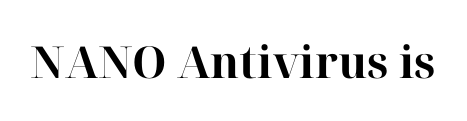
Q: Is the text bold? A: Yes.
Q: Is the text italic (slanted)? A: No, it is upright.
Q: Is the typeface a serif or a sans-serif typeface? A: Serif.
Q: Is the text underlined? A: No.
Q: Is the spacing between letters normal or unusually wide? A: Normal.
Q: Width (condensed, normal, or wide)? A: Normal.
Q: Stroke contrast? A: High.
Q: x-height? A: Medium.
Q: Monospaced? A: No.
